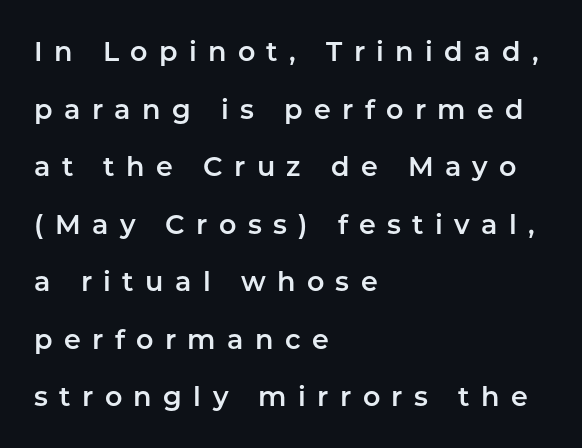
{"italic": "no", "underline": "no", "align": "left", "line_spacing": "loose", "line_spacing_ratio": 2.13, "letter_spacing": "wide", "letter_spacing_em": 0.42, "glyph_px": 27}
